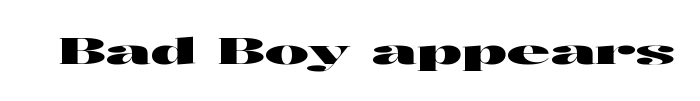
A roman cut, with each character standing at attention. Spacing verdict: proportional, widths tailored to each character. Any mark beneath the type? The region is blank. Each word holds together tightly as a unit, with standard inter-letter gaps. The designer went with a sans here, leaving each stem footless.
